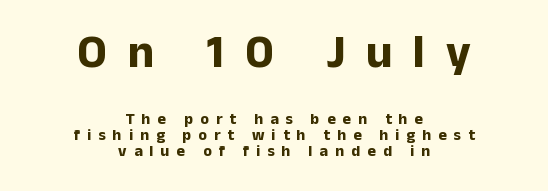
Q: Is the text bold? A: Yes.
Q: Is the text italic (slanted)? A: No, it is upright.
Q: Is the typeface a serif or a sans-serif typeface? A: Sans-serif.
Q: Is the text underlined? A: No.
Q: How is the paragraph aligned? A: Centered.
Q: Is the spacing between letters normal or unusually wide? A: Unusually wide.
Q: Is the spacing between lines tight, normal or loose? A: Tight.
Q: Which block of text is set in a larger size, the first (top) or the second (bottom)? A: The first (top) one.
Q: Width (condensed, normal, or wide)? A: Normal.
Q: Stroke contrast? A: Low.
Q: x-height? A: Medium.
Q: Monospaced? A: No.
